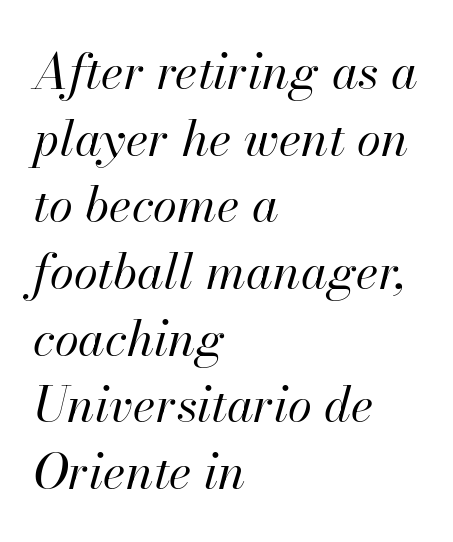
Weight: in the light-to-regular range. Successive baselines arrive at the customary interval. The type is set solid horizontally, with unmodified tracking. The letters advance in unequal steps, a hallmark of proportional type. The gap between lines stays unmarked.
